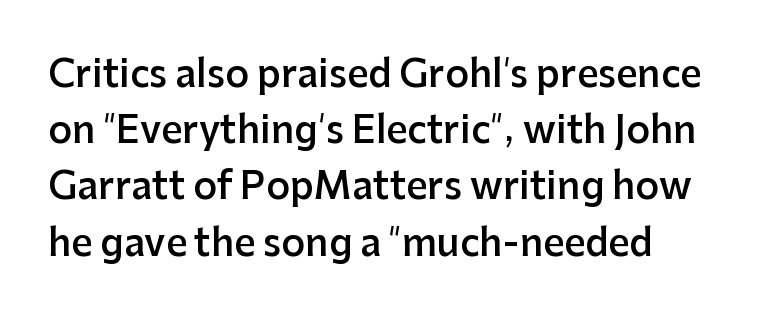
{"serif": "no", "italic": "no", "bold": "semi", "weight": "semibold", "width": "normal", "stroke_contrast": "low", "x_height": "medium", "monospaced": "no", "underline": "no", "line_spacing": "normal", "line_spacing_ratio": 1.52, "letter_spacing": "normal", "letter_spacing_em": 0.0, "glyph_px": 37}
